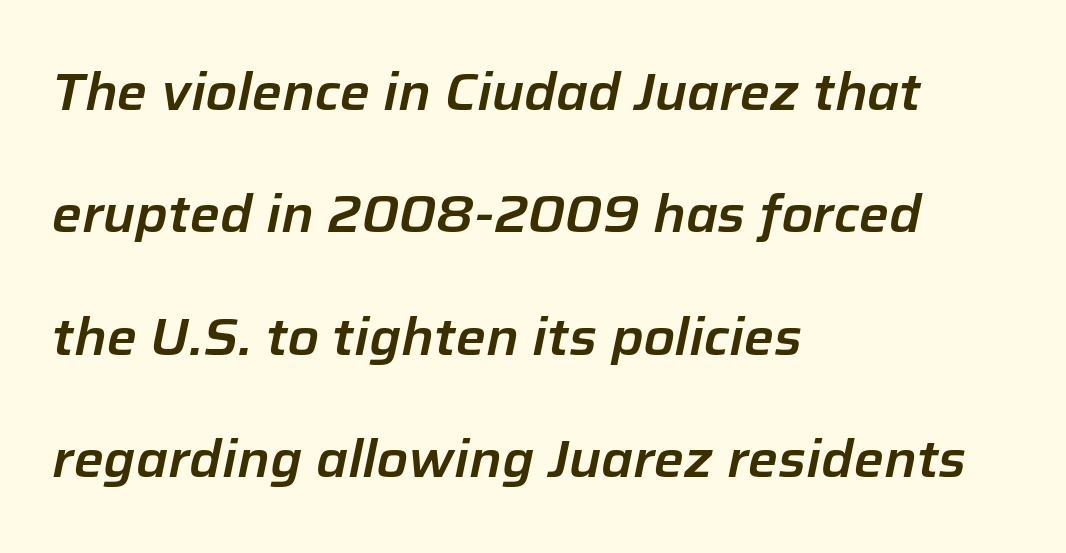
A typesetter would mark this as italic. You could not count columns in this text — the font is proportionally spaced. Line beginnings align vertically; line endings do not. Is the letter spacing exaggerated? No — it looks like the ordinary default.
